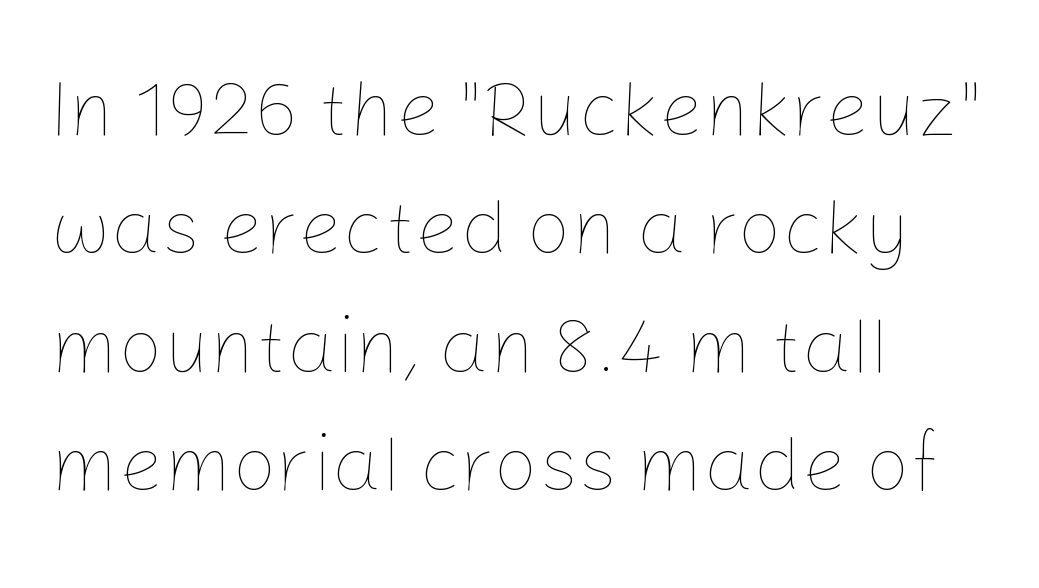
No word sits above an underline. The passage shown is typed in a proportional face where columns would drift. The gaps between neighbouring characters are ordinary and unremarkable. The space between consecutive lines is moderate. Compared with a typical body face, this is equally light or lighter still. The passage is arranged the way most books set body copy — flush left.
